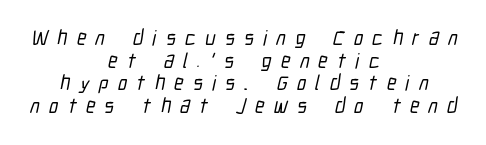
Q: Is the text underlined? A: No.
Q: How is the paragraph aligned? A: Centered.
Q: Is the spacing between letters normal or unusually wide? A: Unusually wide.
Q: Is the spacing between lines tight, normal or loose? A: Tight.
